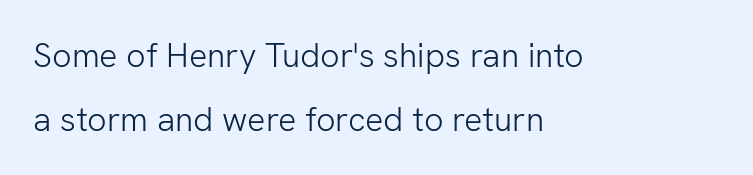
{"serif": "no", "italic": "no", "bold": "no", "weight": "light", "width": "normal", "stroke_contrast": "low", "x_height": "medium", "monospaced": "no", "underline": "no", "align": "left", "line_spacing_ratio": 1.88, "letter_spacing": "normal", "letter_spacing_em": 0.0, "glyph_px": 34}
